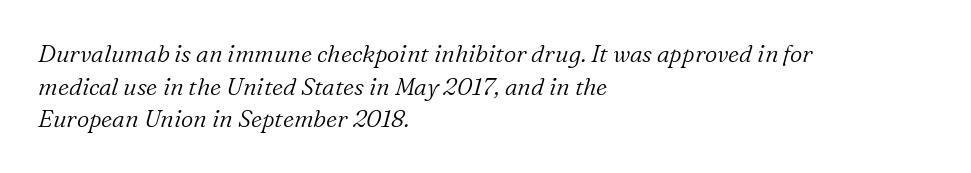
{"italic": "yes", "lean": "right", "slant_degrees": 16, "bold": "no", "underline": "no", "align": "left", "line_spacing": "normal", "line_spacing_ratio": 1.36, "letter_spacing": "normal", "letter_spacing_em": 0.0, "glyph_px": 24}
